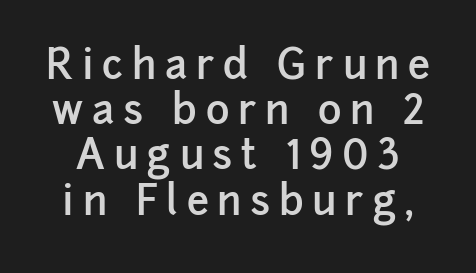
Q: Is the text bold? A: Semi-bold.
Q: Is the text italic (slanted)? A: No, it is upright.
Q: Is the typeface a serif or a sans-serif typeface? A: Sans-serif.
Q: Is the text underlined? A: No.
Q: Is the spacing between letters normal or unusually wide? A: Unusually wide.
Q: Is the spacing between lines tight, normal or loose? A: Tight.
Q: Width (condensed, normal, or wide)? A: Normal.
Q: Stroke contrast? A: Low.
Q: x-height? A: Medium.
Q: Monospaced? A: No.
